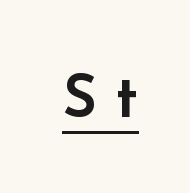
{"serif": "no", "italic": "no", "width": "wide", "stroke_contrast": "low", "x_height": "small", "monospaced": "no", "underline": "yes", "letter_spacing": "wide", "letter_spacing_em": 0.31, "glyph_px": 59}
